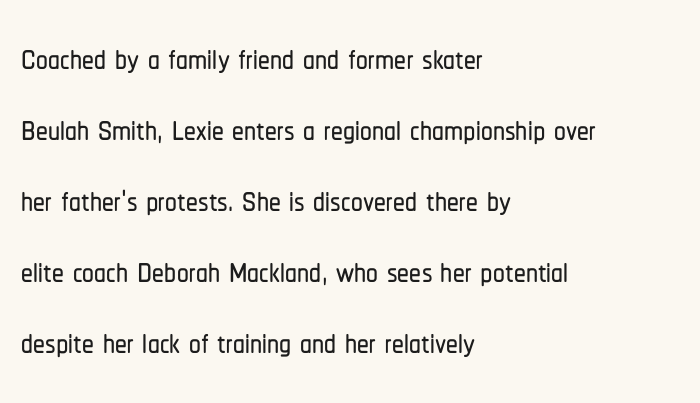
{"serif": "no", "italic": "no", "width": "condensed", "stroke_contrast": "low", "x_height": "medium", "monospaced": "no", "underline": "no", "align": "left", "line_spacing": "normal", "line_spacing_ratio": 1.51, "letter_spacing": "normal", "letter_spacing_em": 0.0, "glyph_px": 47}
